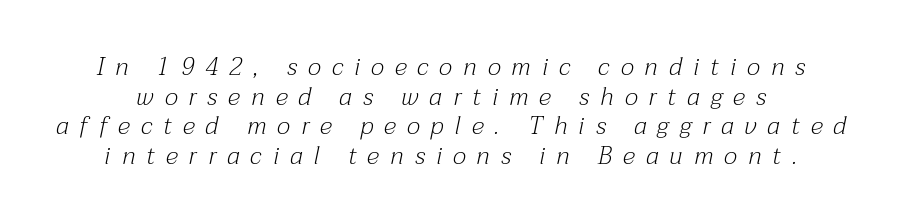
Q: Is the text bold? A: No.
Q: Is the text italic (slanted)? A: Yes, it leans right by about 12 degrees.
Q: Is the text underlined? A: No.
Q: Is the spacing between letters normal or unusually wide? A: Unusually wide.
